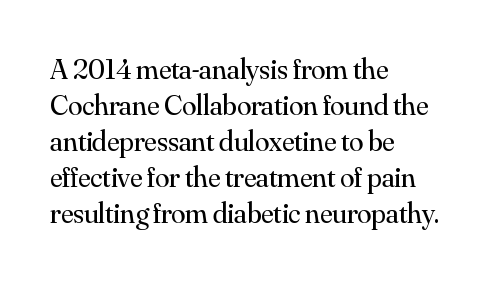
Q: Is the text bold? A: No.
Q: Is the text italic (slanted)? A: No, it is upright.
Q: Is the typeface a serif or a sans-serif typeface? A: Serif.
Q: Is the text underlined? A: No.
Q: How is the paragraph aligned? A: Left-aligned.
Q: Is the spacing between letters normal or unusually wide? A: Normal.
Q: Width (condensed, normal, or wide)? A: Normal.
Q: Stroke contrast? A: Medium.
Q: x-height? A: Small.
Q: Monospaced? A: No.
